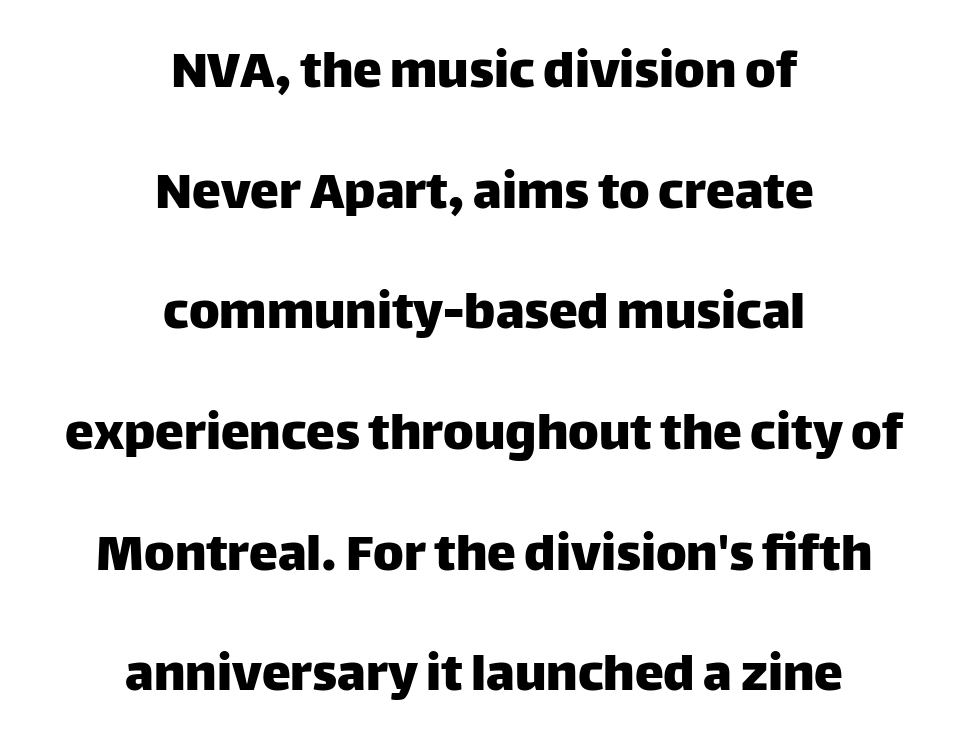
The image shows 58 px sans-serif type, upright; set centered, loose line spacing (2.08x), normal letter spacing, not underlined; low stroke contrast and a large x-height.
